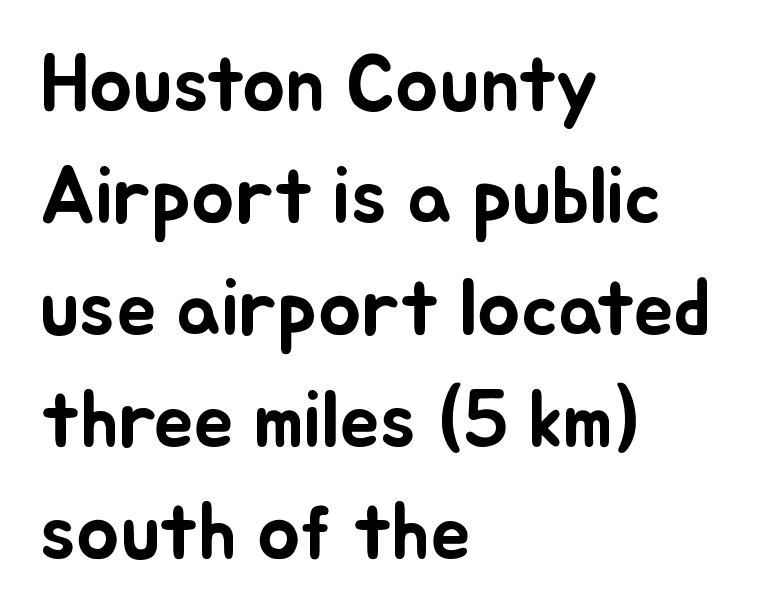
{"italic": "no", "width": "normal", "stroke_contrast": "low", "x_height": "small", "monospaced": "no", "underline": "no", "align": "left", "line_spacing": "normal", "line_spacing_ratio": 1.4, "letter_spacing": "normal", "letter_spacing_em": 0.0, "glyph_px": 80}
